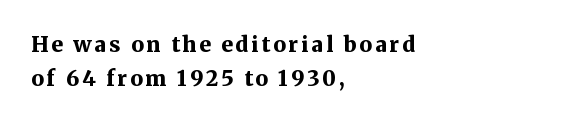
{"italic": "no", "bold": "yes", "underline": "no", "align": "left", "line_spacing": "normal", "line_spacing_ratio": 1.64, "glyph_px": 21}
